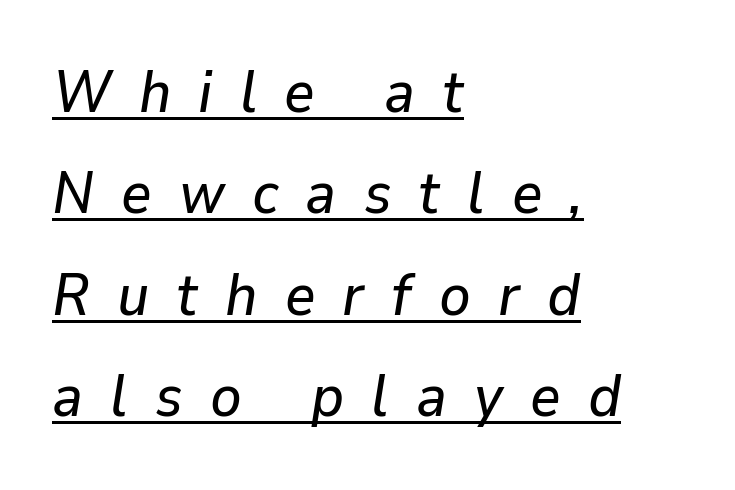
Q: Is the text italic (slanted)? A: Yes, it leans right by about 9 degrees.
Q: Is the text underlined? A: Yes.
Q: How is the paragraph aligned? A: Left-aligned.
Q: Is the spacing between letters normal or unusually wide? A: Unusually wide.
Q: Width (condensed, normal, or wide)? A: Normal.
Q: Stroke contrast? A: Low.
Q: x-height? A: Medium.
Q: Monospaced? A: No.
